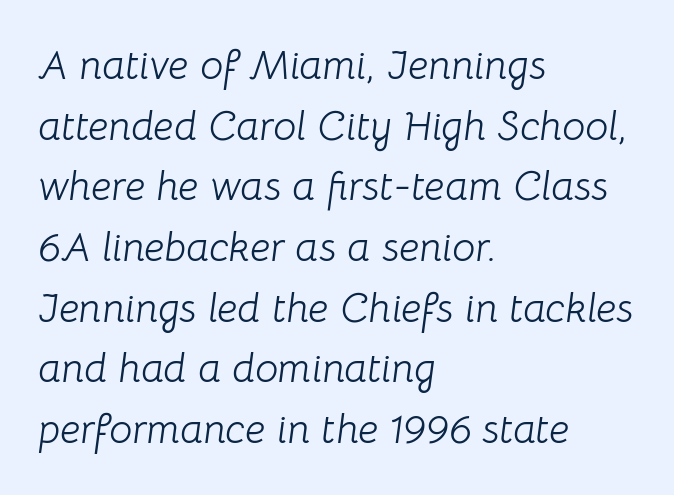
The image shows 41 px light type, italic (leaning right); set left-aligned, normal line spacing (1.48x), normal letter spacing, not underlined; low stroke contrast and a medium x-height.
